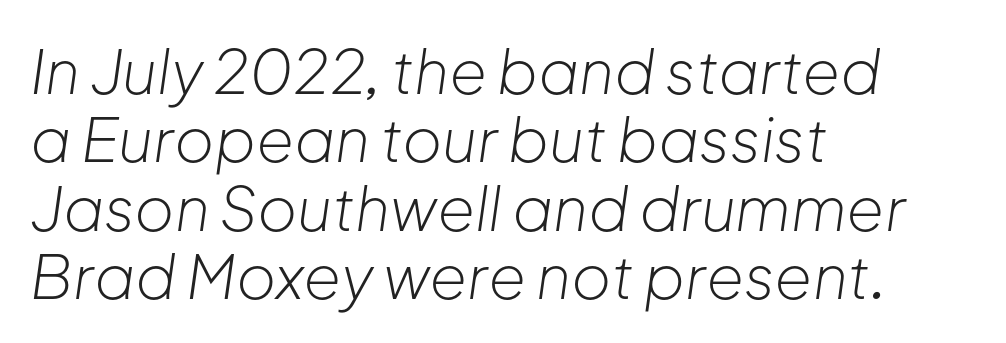
{"italic": "yes", "lean": "right", "slant_degrees": 8, "bold": "no", "weight": "light", "width": "normal", "stroke_contrast": "low", "x_height": "medium", "monospaced": "no", "underline": "no", "align": "left", "line_spacing": "tight", "line_spacing_ratio": 1.12, "letter_spacing": "normal", "letter_spacing_em": 0.0, "glyph_px": 61}
